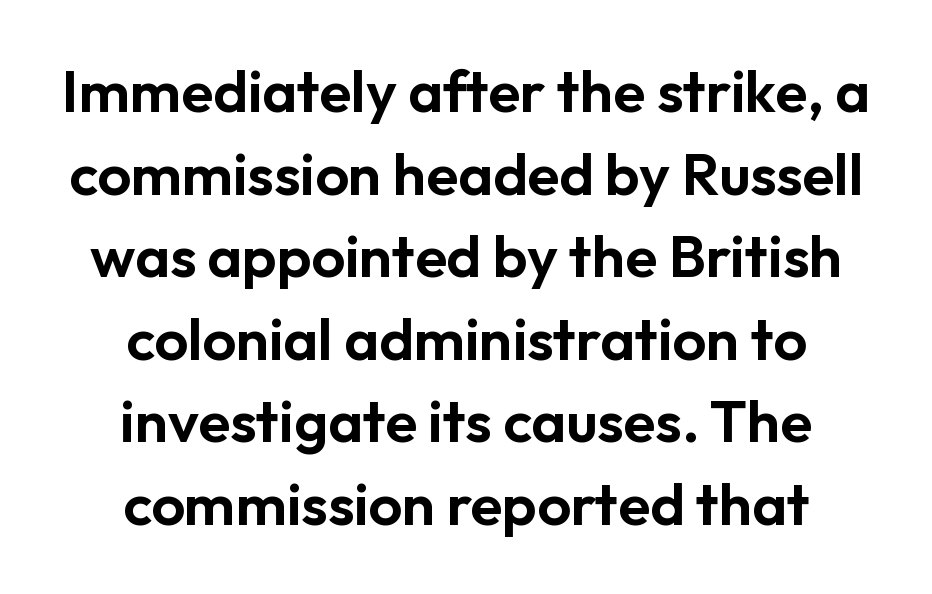
Q: Is the text italic (slanted)? A: No, it is upright.
Q: Is the typeface a serif or a sans-serif typeface? A: Sans-serif.
Q: Is the text underlined? A: No.
Q: How is the paragraph aligned? A: Centered.
Q: Is the spacing between letters normal or unusually wide? A: Normal.
Q: Is the spacing between lines tight, normal or loose? A: Normal.
Q: Width (condensed, normal, or wide)? A: Normal.
Q: Stroke contrast? A: Low.
Q: x-height? A: Medium.
Q: Monospaced? A: No.
